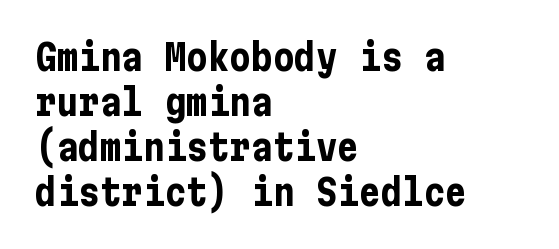
{"serif": "no", "italic": "no", "bold": "yes", "weight": "bold", "width": "condensed", "stroke_contrast": "low", "x_height": "medium", "underline": "no", "align": "left", "line_spacing": "normal", "line_spacing_ratio": 1.25, "letter_spacing": "normal", "letter_spacing_em": 0.0, "glyph_px": 36}
